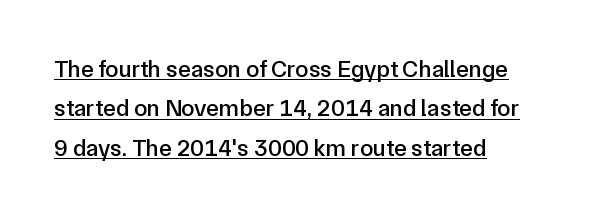
Q: Is the text italic (slanted)? A: No, it is upright.
Q: Is the text underlined? A: Yes.
Q: How is the paragraph aligned? A: Left-aligned.
Q: Is the spacing between letters normal or unusually wide? A: Normal.
Q: Is the spacing between lines tight, normal or loose? A: Normal.
